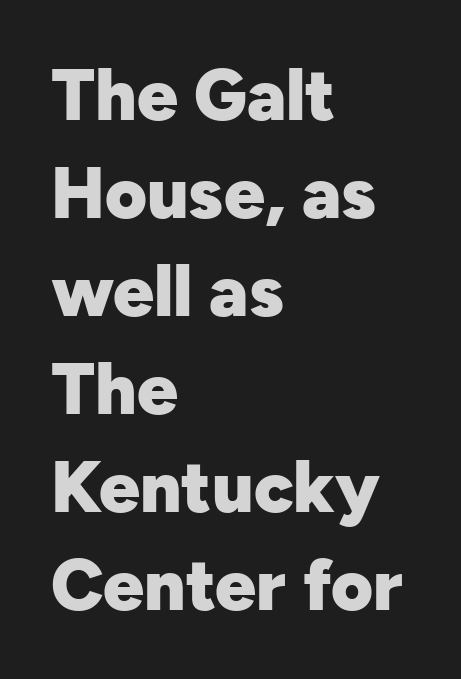
When letters stand straight like this, we call the style roman or upright. Varying glyph widths throughout — classic text-font behaviour. Strong, thick strokes mark this as bold type. Compared with a centered layout, this one pins lines to the left instead. The line texture is even and compact thanks to regular tracking.
